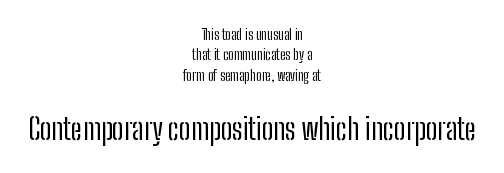
The image shows 29 px regular-weight, condensed sans-serif type, upright; set centered, normal line spacing (1.46x), normal letter spacing, not underlined; the second (bottom) block is 2.07x larger; low stroke contrast and a medium x-height.
